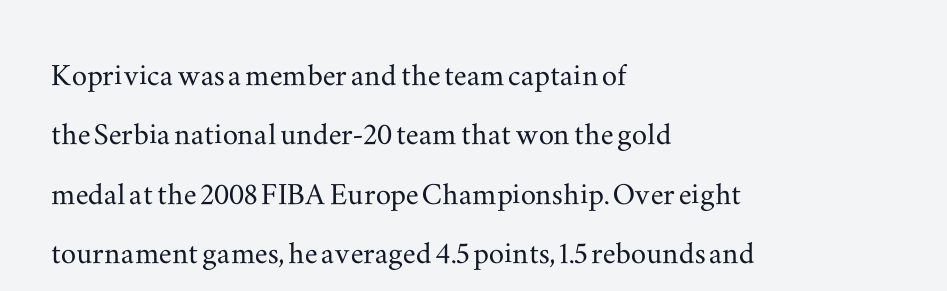
A bare baseline throughout the passage. Style check: upright. This sample has the flowing, uneven cadence of proportional lettering. Are there feet on the stems? There are — it's a serif. Horizontal alignment here is leftward, the default for most running prose.
